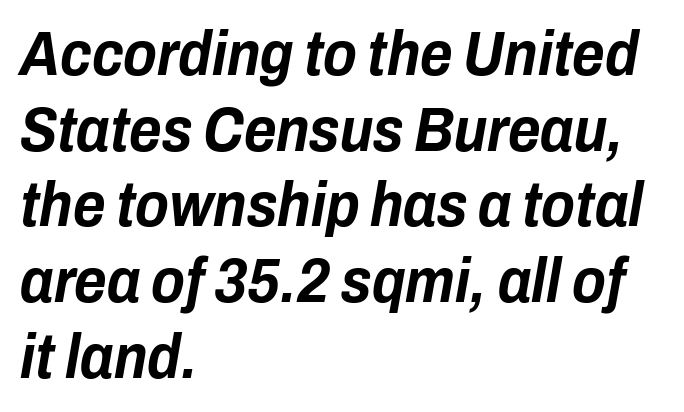
{"italic": "yes", "lean": "right", "slant_degrees": 10, "bold": "yes", "weight": "bold", "width": "condensed", "stroke_contrast": "low", "x_height": "medium", "monospaced": "no", "underline": "no", "align": "left", "line_spacing_ratio": 1.22, "letter_spacing": "normal", "letter_spacing_em": 0.0, "glyph_px": 62}
